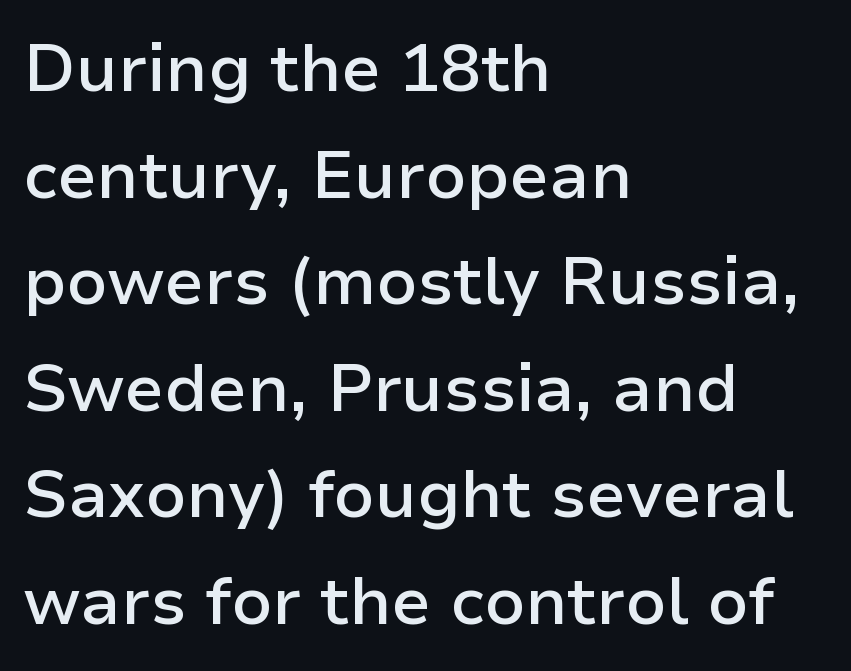
Q: Is the text bold? A: Semi-bold.
Q: Is the text italic (slanted)? A: No, it is upright.
Q: Is the typeface a serif or a sans-serif typeface? A: Sans-serif.
Q: Is the text underlined? A: No.
Q: How is the paragraph aligned? A: Left-aligned.
Q: Is the spacing between letters normal or unusually wide? A: Normal.
Q: Is the spacing between lines tight, normal or loose? A: Normal.
Q: Width (condensed, normal, or wide)? A: Normal.
Q: Stroke contrast? A: Low.
Q: x-height? A: Medium.
Q: Monospaced? A: No.
